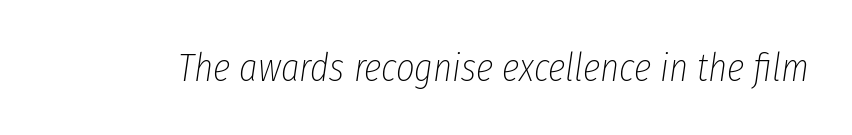
{"italic": "yes", "lean": "right", "slant_degrees": 8, "bold": "no", "weight": "thin", "width": "condensed", "stroke_contrast": "low", "x_height": "medium", "monospaced": "no", "underline": "no", "letter_spacing": "normal", "letter_spacing_em": 0.0, "glyph_px": 40}
